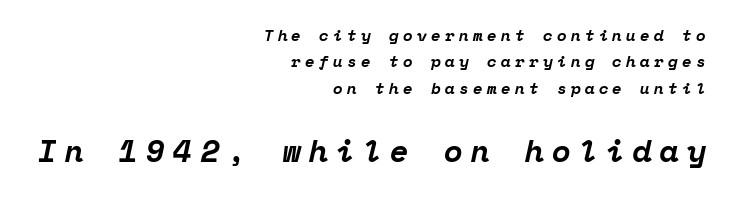
Designer's note — italics engaged. A clean baseline with only descenders dipping below it. Evenly set lines give the paragraph a standard silhouette. Small over large — that's the arrangement of the two blocks here. Monospaced: the letters line up in strict vertical columns. Serifs: yes, visible at the terminals of the letterforms.
